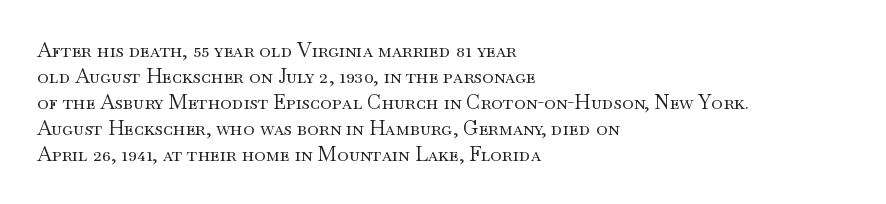
{"italic": "no", "bold": "no", "underline": "no", "align": "left", "line_spacing": "normal", "line_spacing_ratio": 1.3, "letter_spacing": "normal", "letter_spacing_em": 0.0, "glyph_px": 20}
